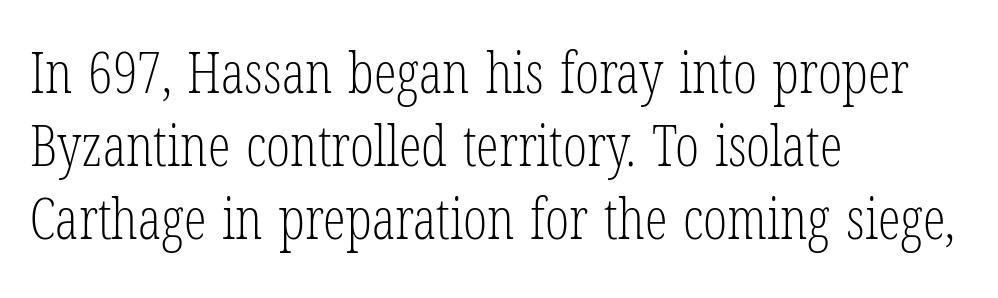
The image shows 57 px light, condensed serif type, upright; set left-aligned, normal line spacing (1.28x), normal letter spacing, not underlined; low stroke contrast and a medium x-height.
